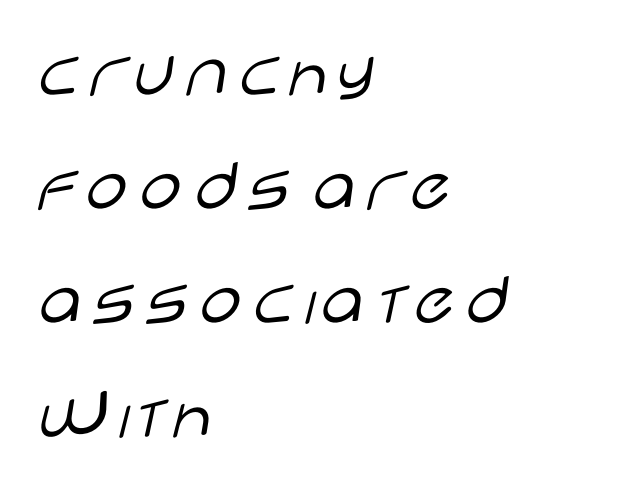
{"serif": "no", "bold": "no", "weight": "light", "width": "wide", "stroke_contrast": "low", "x_height": "large", "monospaced": "no", "underline": "no", "align": "left", "line_spacing": "normal", "line_spacing_ratio": 1.5, "letter_spacing": "normal", "letter_spacing_em": 0.0, "glyph_px": 76}
